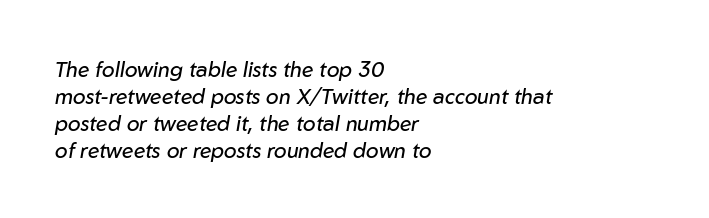
The image shows 21 px text type, italic (leaning right); set left-aligned, normal line spacing (1.28x), normal letter spacing, not underlined.
